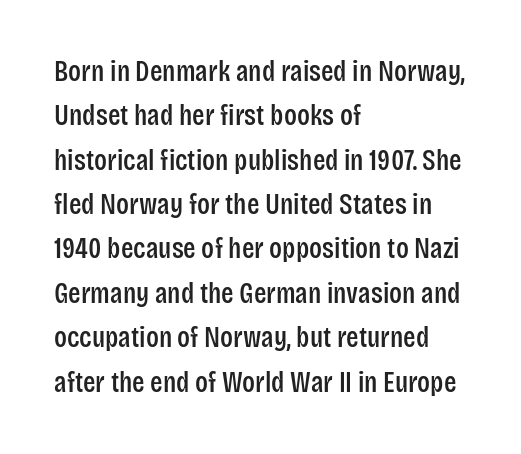
Notice how descenders clear the ascenders below comfortably — that's standard leading. Lines of text with bare space underneath. Note: no serifs on the glyphs. The passage shown has conventional tracking throughout. Designer's note — italics off, roman on. Casual observation: everything's shoved over to the left.
